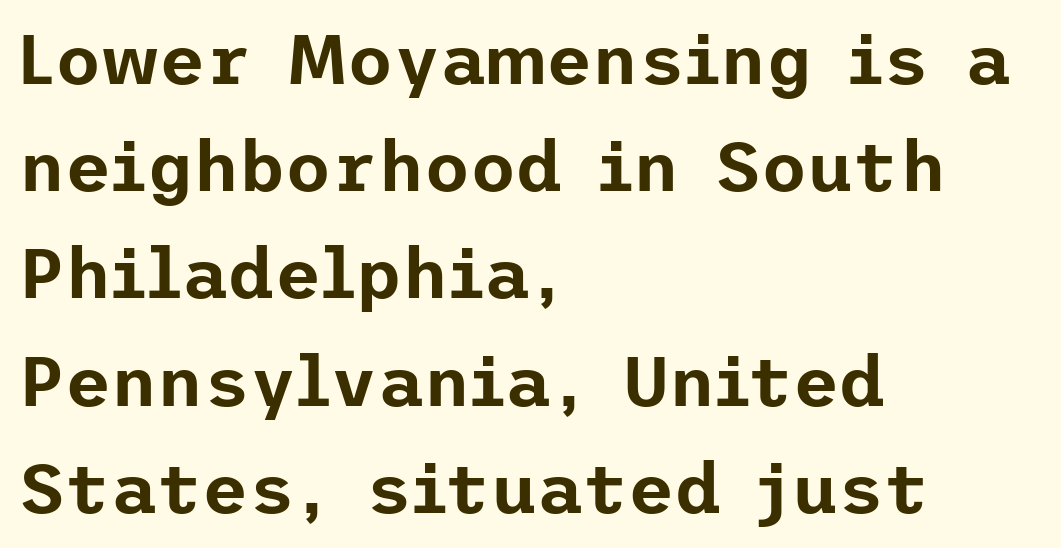
The image shows 71 px sans-serif type, upright; set left-aligned, normal line spacing (1.51x), normal letter spacing, not underlined; low stroke contrast and a medium x-height.
